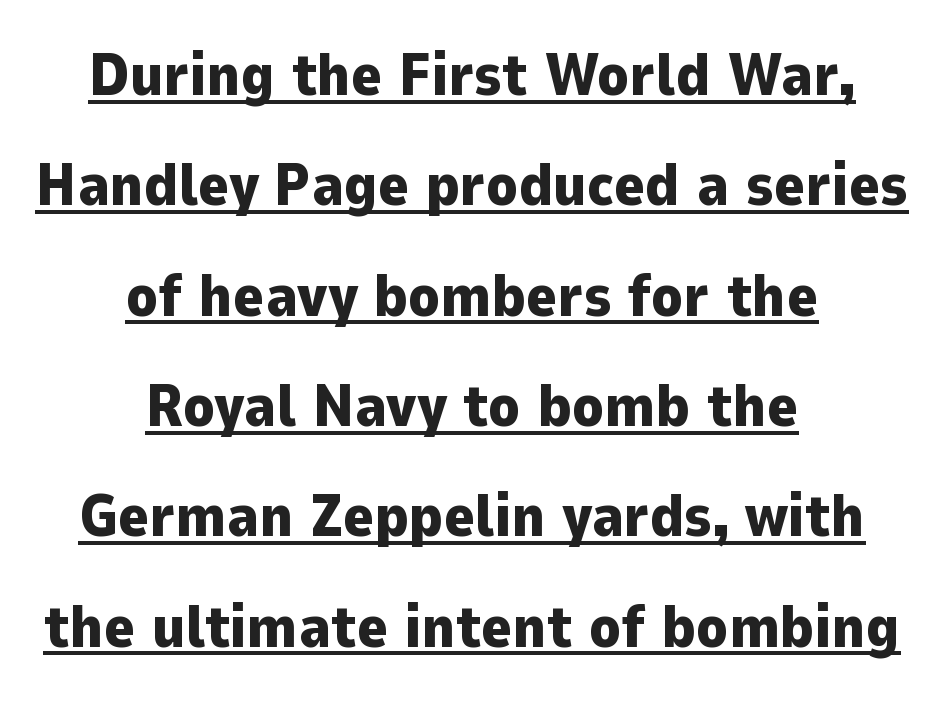
The image shows 59 px heavy sans-serif type, upright; set centered, line spacing 1.87x, normal letter spacing, underlined; low stroke contrast and a medium x-height.
